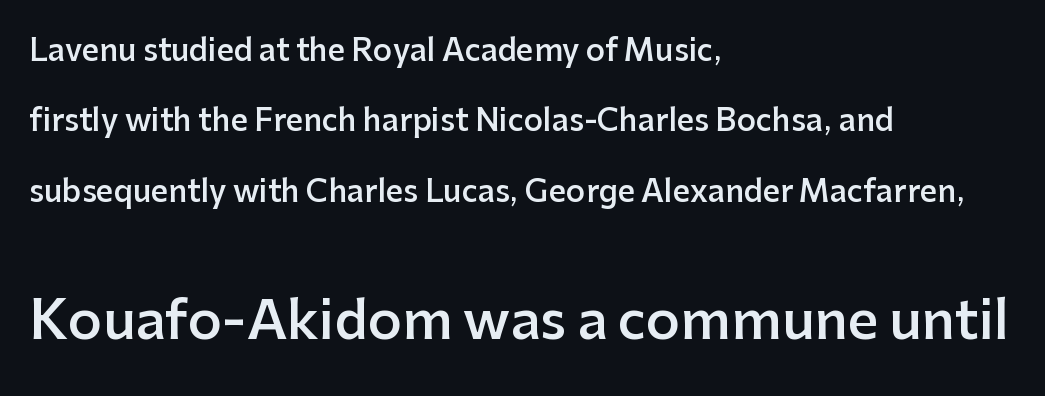
Strokes here are thickened, but only to semibold level. This sample uses an upright cut, with every glyph sitting square on the baseline. If you measured baseline to baseline, you'd find a long distance. Line starts are locked; line ends wander.
